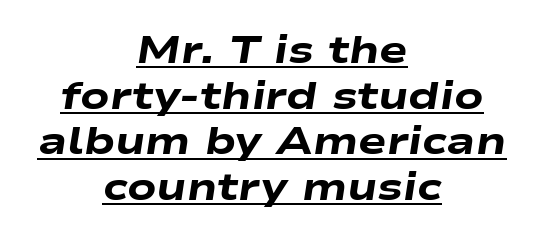
Typeset on center — no edge is straight. Here the designer chose a conventional face with non-uniform glyph widths. Italic: yes, the glyphs are oblique. Heft: maximum for text — a bold.
